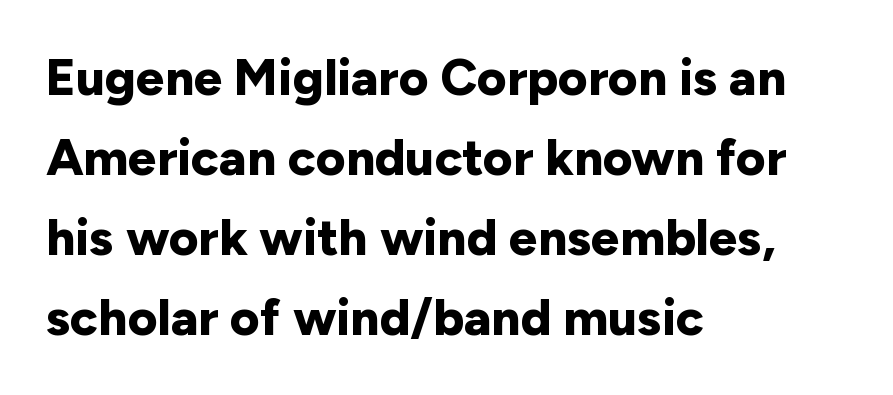
{"serif": "no", "italic": "no", "bold": "yes", "weight": "bold", "width": "normal", "stroke_contrast": "low", "x_height": "medium", "monospaced": "no", "underline": "no", "align": "left", "line_spacing": "normal", "line_spacing_ratio": 1.57, "letter_spacing": "normal", "letter_spacing_em": 0.0, "glyph_px": 51}
